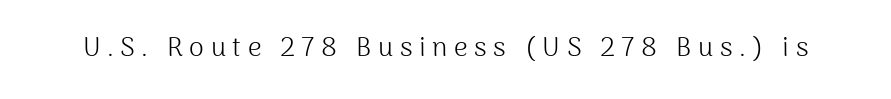
The image shows 27 px text type, upright; set unusually wide letter spacing (+0.24 em), not underlined.
